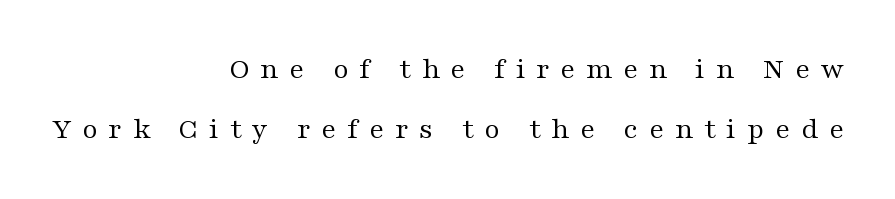
Q: Is the text bold? A: No.
Q: Is the text italic (slanted)? A: No, it is upright.
Q: Is the typeface a serif or a sans-serif typeface? A: Serif.
Q: Is the text underlined? A: No.
Q: How is the paragraph aligned? A: Right-aligned.
Q: Is the spacing between letters normal or unusually wide? A: Unusually wide.
Q: Is the spacing between lines tight, normal or loose? A: Loose.
Q: Width (condensed, normal, or wide)? A: Wide.
Q: Stroke contrast? A: Medium.
Q: x-height? A: Medium.
Q: Monospaced? A: No.
